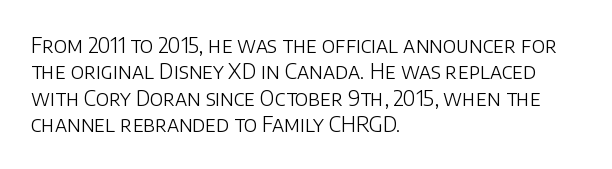
The image shows 21 px text type, upright; set left-aligned, normal line spacing (1.26x), normal letter spacing, not underlined.
